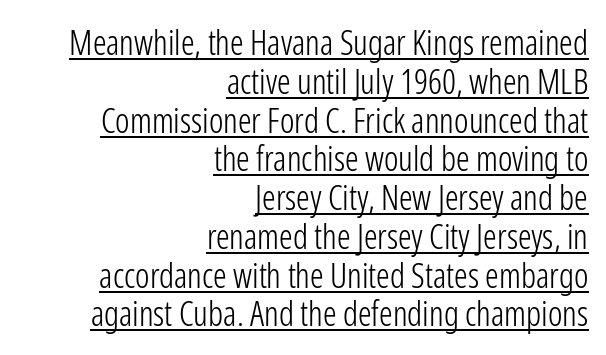
The image shows 34 px light, condensed sans-serif type, upright; set right-aligned, tight line spacing (1.14x), normal letter spacing, underlined; low stroke contrast and a medium x-height.
